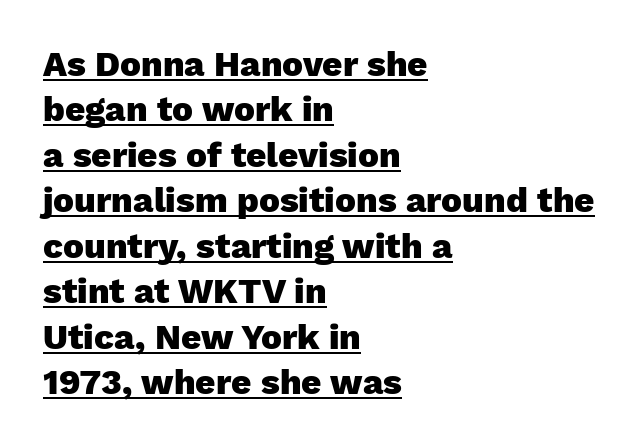
The image shows 35 px heavy sans-serif type, upright; set left-aligned, normal line spacing (1.3x), normal letter spacing, underlined; low stroke contrast and a medium x-height.
